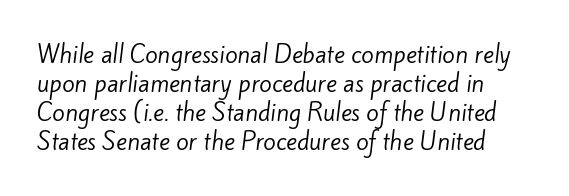
The image shows 23 px text type; set normal line spacing (1.26x), normal letter spacing, not underlined.
